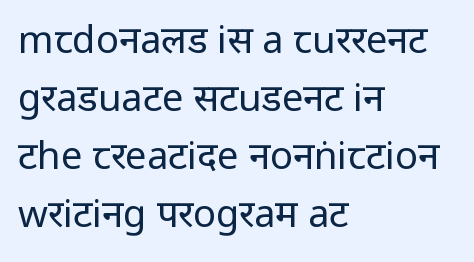
Q: Is the text bold? A: No.
Q: Is the text italic (slanted)? A: No, it is upright.
Q: Is the typeface a serif or a sans-serif typeface? A: Sans-serif.
Q: Is the text underlined? A: No.
Q: How is the paragraph aligned? A: Left-aligned.
Q: Is the spacing between letters normal or unusually wide? A: Normal.
Q: Is the spacing between lines tight, normal or loose? A: Normal.
Q: Width (condensed, normal, or wide)? A: Condensed.
Q: Stroke contrast? A: Low.
Q: x-height? A: Large.
Q: Monospaced? A: No.
